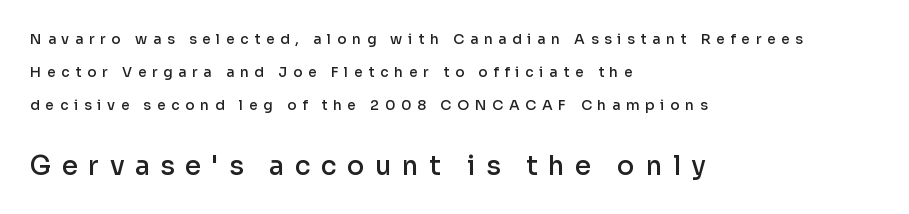
{"italic": "no", "bold": "semi", "underline": "no", "align": "left", "line_spacing": "loose", "line_spacing_ratio": 2.34, "letter_spacing": "wide", "letter_spacing_em": 0.4, "larger_block": "second", "size_ratio": 1.86, "glyph_px": 26}
